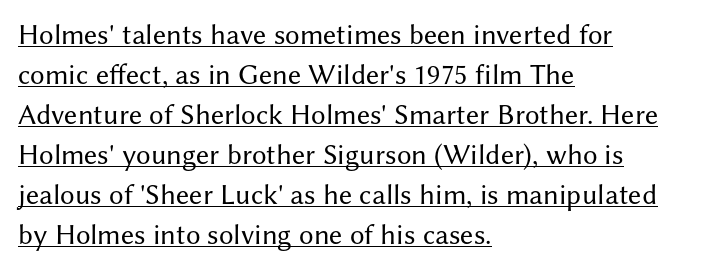
The image shows 29 px regular-weight sans-serif type, upright; set left-aligned, normal line spacing (1.38x), normal letter spacing, underlined; medium stroke contrast and a medium x-height.
